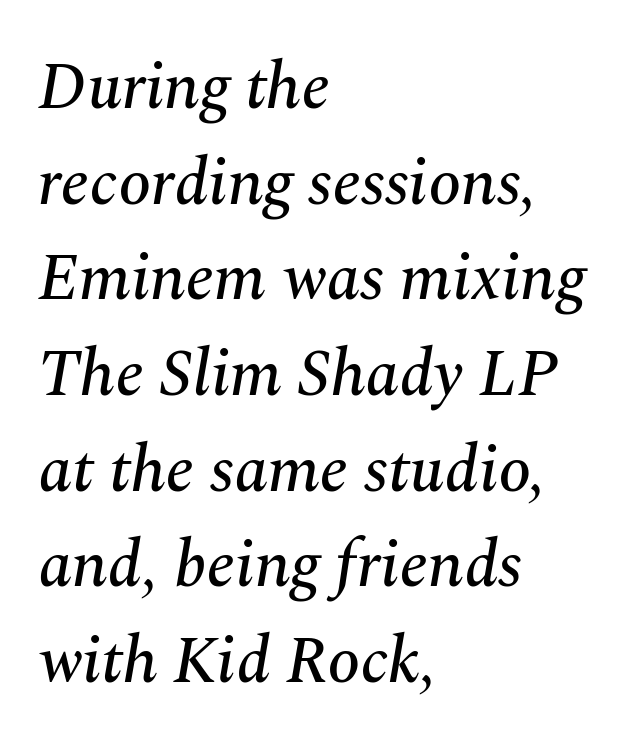
No extra tracking has been applied to these lines. The typesetter chose a ragged-right arrangement here. Notice how descenders clear the ascenders below comfortably — that's standard leading. I'd call this a serif setting — the letters wear small feet.
